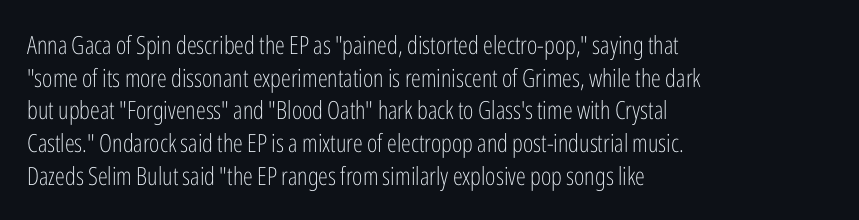
{"italic": "no", "bold": "no", "underline": "no", "align": "left", "line_spacing": "normal", "line_spacing_ratio": 1.31, "letter_spacing": "normal", "letter_spacing_em": 0.0, "glyph_px": 25}
